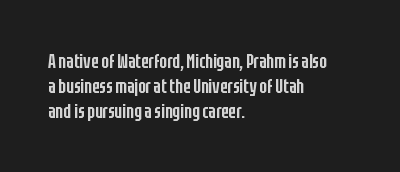
{"italic": "no", "bold": "semi", "underline": "no", "align": "left", "line_spacing": "normal", "line_spacing_ratio": 1.25, "letter_spacing": "normal", "letter_spacing_em": 0.0, "glyph_px": 20}
